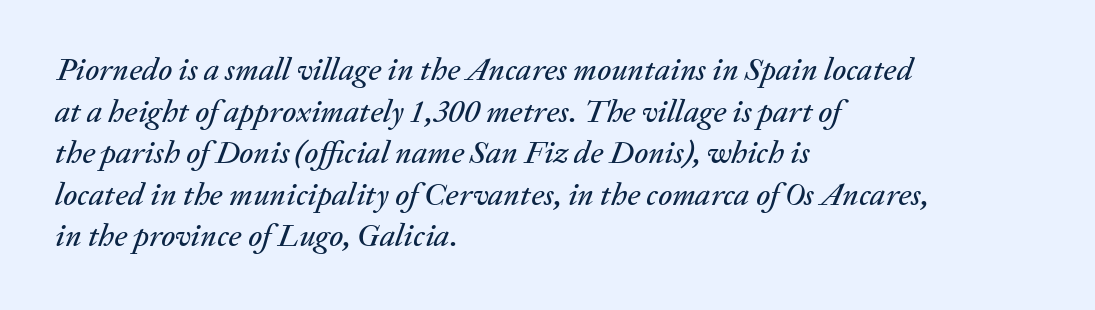
The image shows 32 px text type, italic (leaning right); set left-aligned, normal line spacing (1.3x), normal letter spacing, not underlined; medium stroke contrast and a medium x-height.
